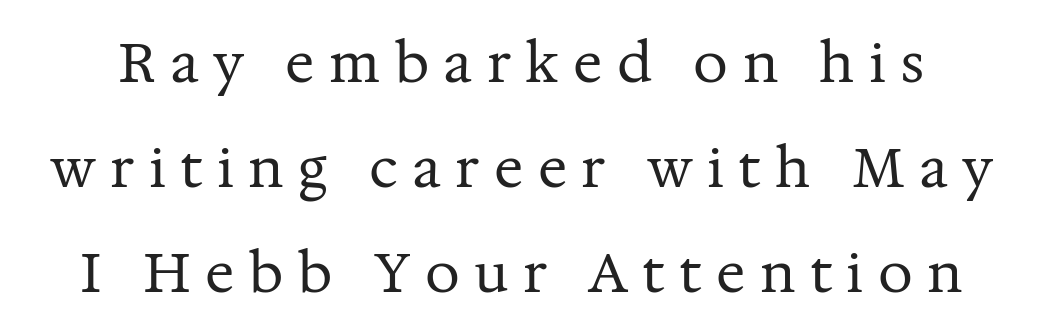
The image shows 55 px regular-weight serif type, upright; set loose line spacing (1.91x), unusually wide letter spacing (+0.26 em), not underlined; medium stroke contrast and a medium x-height.
